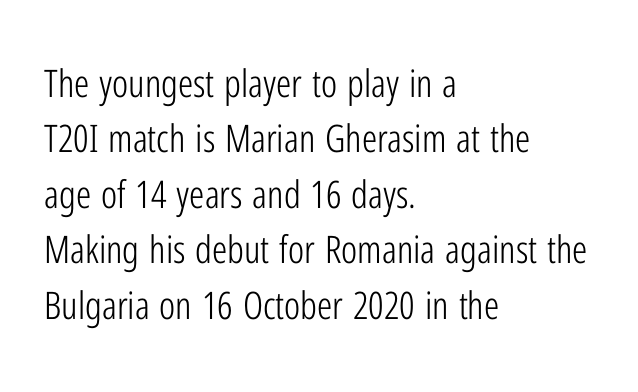
The line texture is even and compact thanks to regular tracking. Has an underline been added? It has not. The passage shown is typed in a proportional face where columns would drift. The lettering holds an erect, upright posture throughout. Vertical stems look standard width or narrower in stroke.
